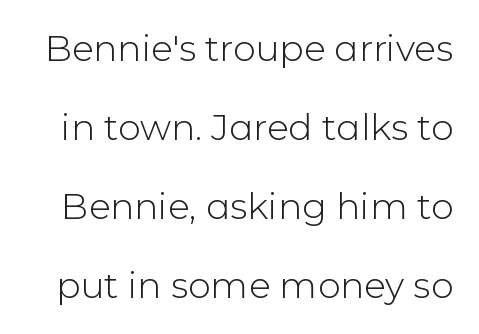
The image shows 36 px light sans-serif type, upright; set loose line spacing (2.19x), normal letter spacing, not underlined; low stroke contrast and a medium x-height.
